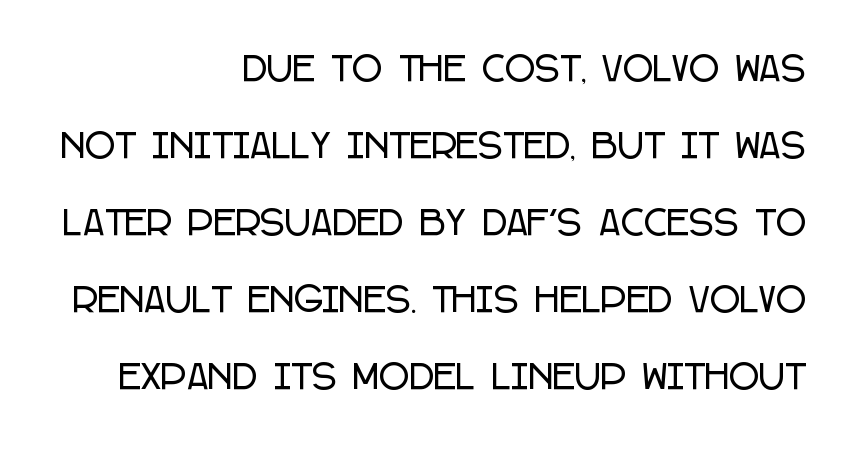
In terms of letterform style, serifs are entirely absent. This rendering uses right alignment, leaving the left contour irregular. Descender tails drop into unmarked territory. Students, observe: this is what heavily led, spacious text looks like. Italic? Not at all — the glyphs are vertical.
